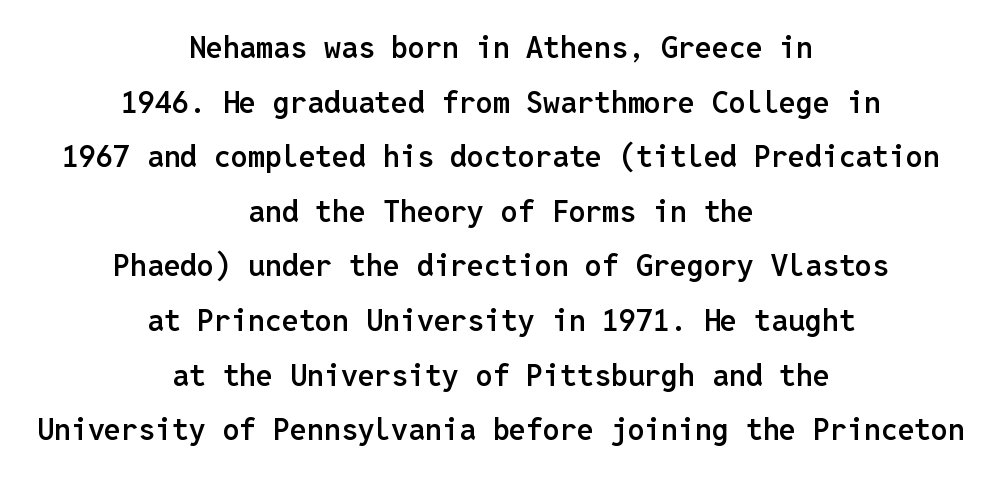
{"serif": "no", "italic": "no", "bold": "semi", "weight": "semibold", "width": "normal", "stroke_contrast": "low", "x_height": "medium", "monospaced": "yes", "underline": "no", "align": "center", "line_spacing_ratio": 1.82, "letter_spacing": "normal", "letter_spacing_em": 0.0, "glyph_px": 30}
